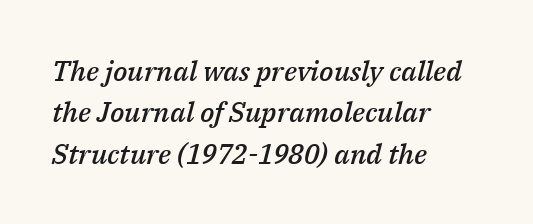
The rag falls on the right side of this text block. Weight: semibold (demi). Style check: oblique. This sample has the flowing, uneven cadence of proportional lettering. Rows of type keep a routine distance in the vertical direction. The specimen omits any rule beneath the text block's lines.
